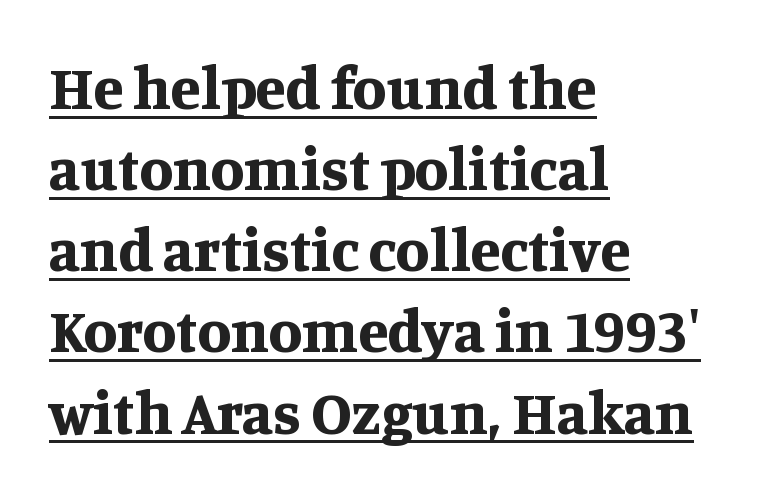
The image shows 61 px bold serif type, upright; set left-aligned, normal line spacing (1.33x), normal letter spacing, underlined; medium stroke contrast and a large x-height.
